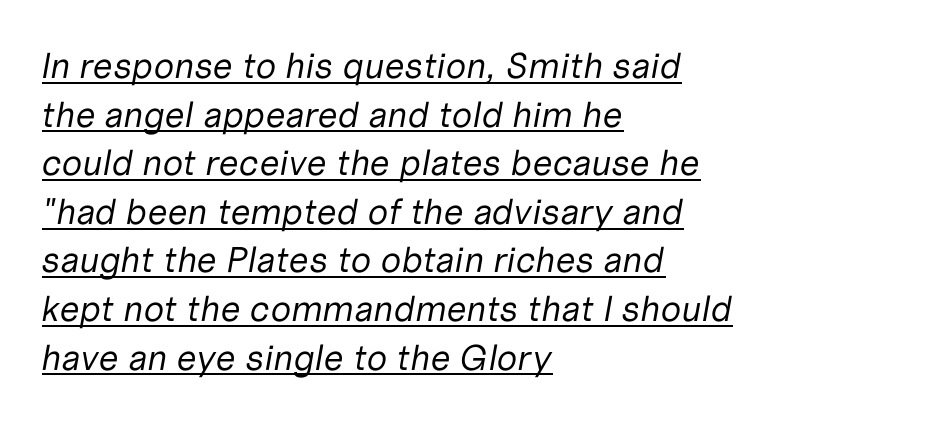
Each letter keeps its own natural width here, so spacing adapts to shape. A typographer would call this underscored text. The font is comparable to plain body text, perhaps lighter. Line spacing here is normal. This rendering leaves character spacing at its baseline value.
